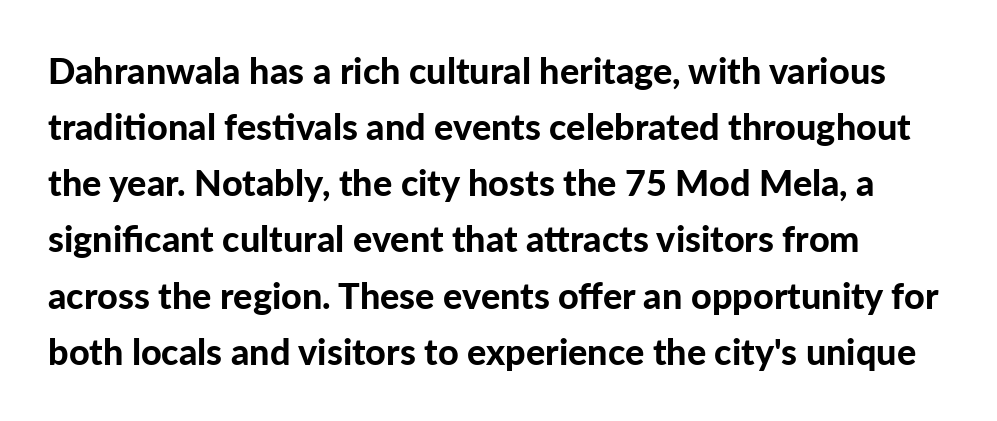
Q: Is the text bold? A: Yes.
Q: Is the text italic (slanted)? A: No, it is upright.
Q: Is the typeface a serif or a sans-serif typeface? A: Sans-serif.
Q: Is the text underlined? A: No.
Q: Is the spacing between letters normal or unusually wide? A: Normal.
Q: Is the spacing between lines tight, normal or loose? A: Normal.
Q: Width (condensed, normal, or wide)? A: Normal.
Q: Stroke contrast? A: Low.
Q: x-height? A: Medium.
Q: Monospaced? A: No.
